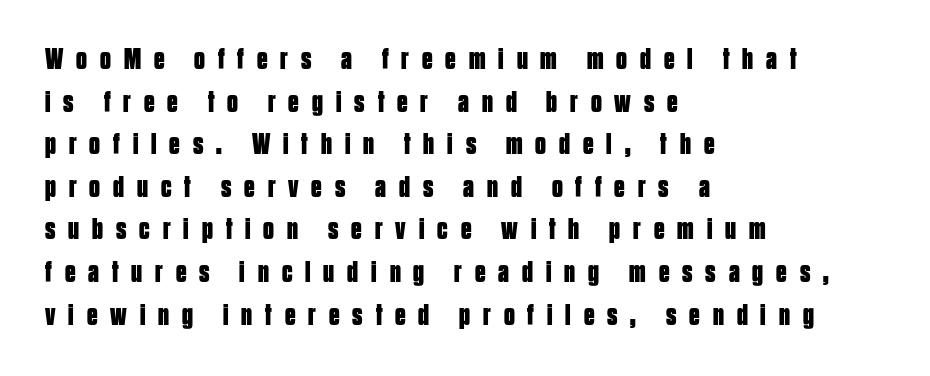
{"serif": "no", "italic": "no", "bold": "yes", "weight": "bold", "width": "condensed", "stroke_contrast": "low", "x_height": "large", "monospaced": "no", "underline": "no", "align": "left", "line_spacing": "normal", "line_spacing_ratio": 1.42, "letter_spacing": "wide", "letter_spacing_em": 0.43, "glyph_px": 30}
